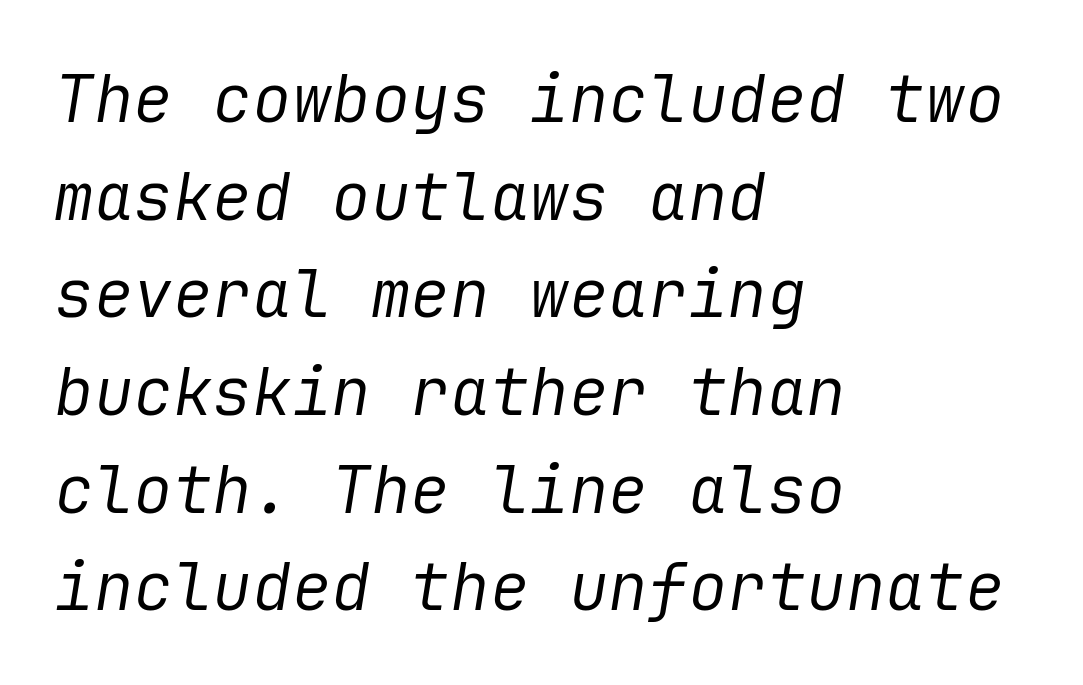
Q: Is the text bold? A: No.
Q: Is the text italic (slanted)? A: Yes, it leans right by about 9 degrees.
Q: Is the text underlined? A: No.
Q: How is the paragraph aligned? A: Left-aligned.
Q: Is the spacing between letters normal or unusually wide? A: Normal.
Q: Is the spacing between lines tight, normal or loose? A: Normal.
Q: Width (condensed, normal, or wide)? A: Normal.
Q: Stroke contrast? A: Low.
Q: x-height? A: Medium.
